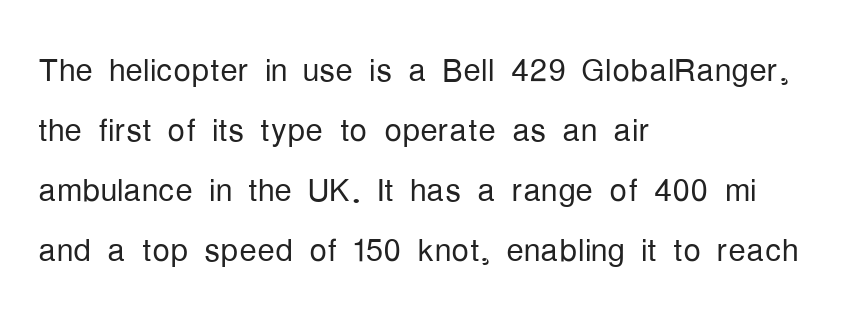
Q: Is the text bold? A: No.
Q: Is the text italic (slanted)? A: No, it is upright.
Q: Is the typeface a serif or a sans-serif typeface? A: Sans-serif.
Q: Is the text underlined? A: No.
Q: How is the paragraph aligned? A: Left-aligned.
Q: Is the spacing between letters normal or unusually wide? A: Normal.
Q: Is the spacing between lines tight, normal or loose? A: Normal.
Q: Width (condensed, normal, or wide)? A: Condensed.
Q: Stroke contrast? A: Low.
Q: x-height? A: Medium.
Q: Monospaced? A: No.
